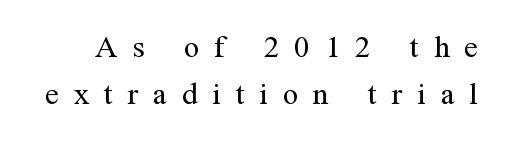
{"serif": "yes", "italic": "no", "bold": "no", "weight": "regular", "width": "normal", "stroke_contrast": "medium", "x_height": "medium", "monospaced": "no", "underline": "no", "line_spacing": "normal", "line_spacing_ratio": 1.51, "letter_spacing": "wide", "letter_spacing_em": 0.48, "glyph_px": 31}
